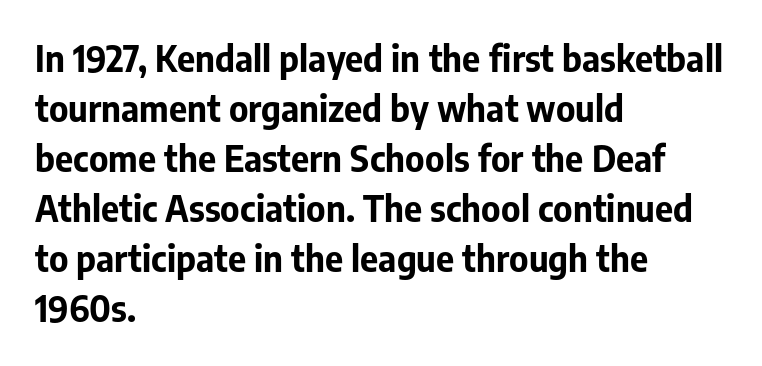
{"serif": "no", "italic": "no", "bold": "yes", "weight": "bold", "width": "normal", "stroke_contrast": "low", "x_height": "medium", "monospaced": "no", "underline": "no", "align": "left", "line_spacing": "normal", "line_spacing_ratio": 1.43, "letter_spacing": "normal", "letter_spacing_em": 0.0, "glyph_px": 35}
